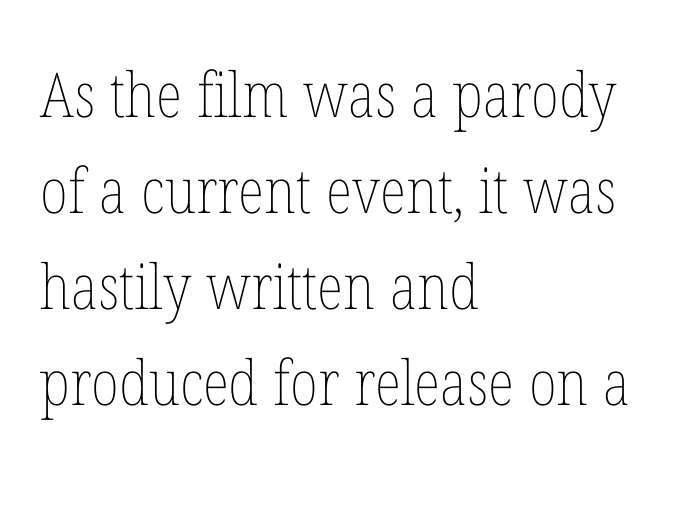
{"italic": "no", "bold": "no", "weight": "thin", "width": "condensed", "stroke_contrast": "low", "x_height": "medium", "monospaced": "no", "underline": "no", "align": "left", "line_spacing": "normal", "line_spacing_ratio": 1.55, "letter_spacing": "normal", "letter_spacing_em": 0.0, "glyph_px": 62}
